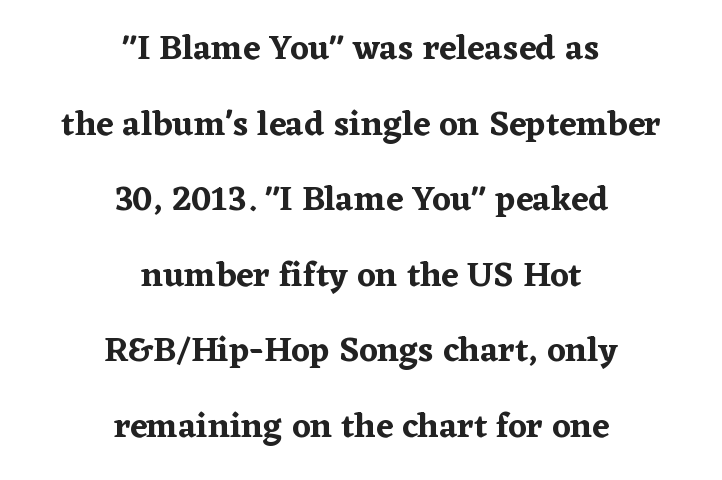
Q: Is the text italic (slanted)? A: No, it is upright.
Q: Is the typeface a serif or a sans-serif typeface? A: Serif.
Q: Is the text underlined? A: No.
Q: How is the paragraph aligned? A: Centered.
Q: Is the spacing between letters normal or unusually wide? A: Normal.
Q: Is the spacing between lines tight, normal or loose? A: Loose.
Q: Width (condensed, normal, or wide)? A: Normal.
Q: Stroke contrast? A: Low.
Q: x-height? A: Medium.
Q: Monospaced? A: No.
